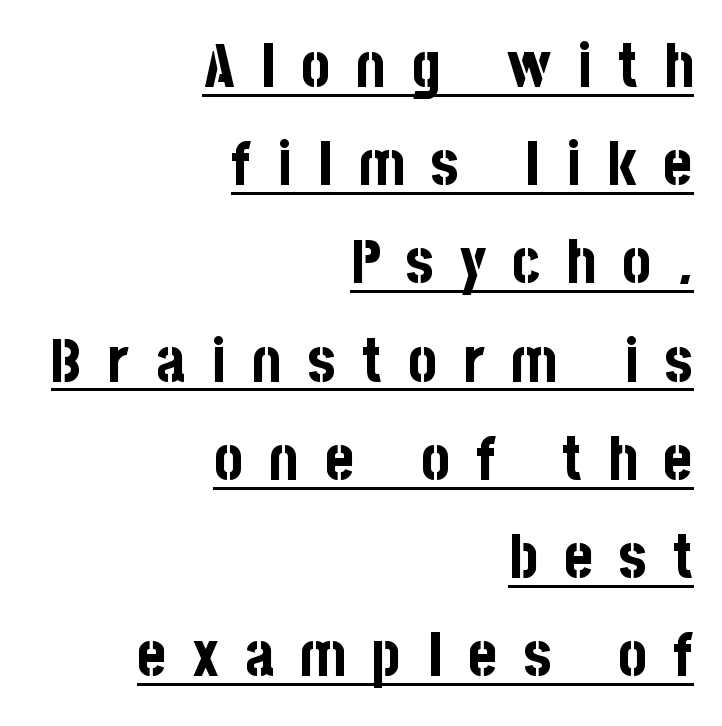
Q: Is the text bold? A: Yes.
Q: Is the text italic (slanted)? A: No, it is upright.
Q: Is the typeface a serif or a sans-serif typeface? A: Sans-serif.
Q: Is the text underlined? A: Yes.
Q: How is the paragraph aligned? A: Right-aligned.
Q: Is the spacing between letters normal or unusually wide? A: Unusually wide.
Q: Is the spacing between lines tight, normal or loose? A: Normal.
Q: Width (condensed, normal, or wide)? A: Condensed.
Q: Stroke contrast? A: Low.
Q: x-height? A: Large.
Q: Monospaced? A: No.
